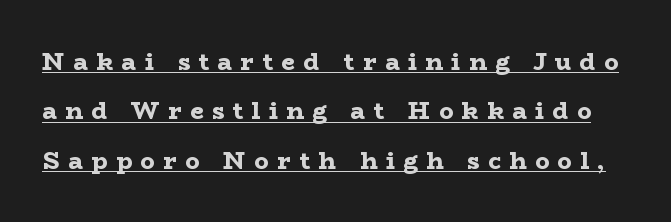
The image shows 24 px bold type, upright; set loose line spacing (2.06x), unusually wide letter spacing (+0.35 em), underlined.
